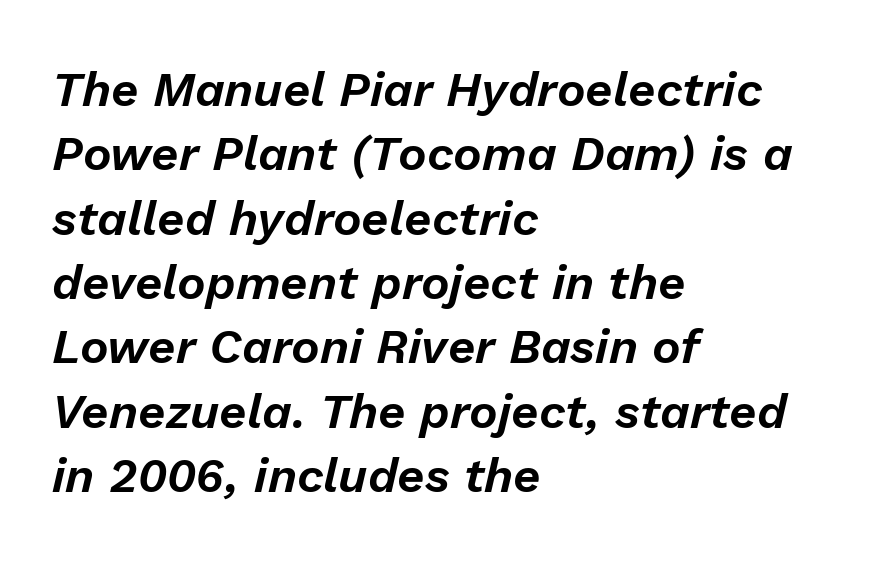
{"italic": "yes", "lean": "right", "slant_degrees": 13, "width": "normal", "stroke_contrast": "low", "x_height": "medium", "monospaced": "no", "underline": "no", "align": "left", "line_spacing": "normal", "line_spacing_ratio": 1.34, "letter_spacing": "normal", "letter_spacing_em": 0.0, "glyph_px": 48}
